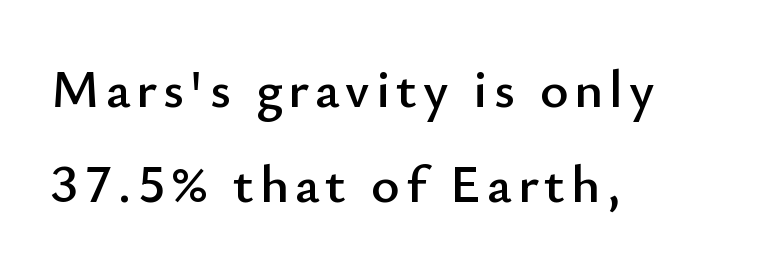
Q: Is the text italic (slanted)? A: No, it is upright.
Q: Is the typeface a serif or a sans-serif typeface? A: Sans-serif.
Q: Is the text underlined? A: No.
Q: How is the paragraph aligned? A: Left-aligned.
Q: Width (condensed, normal, or wide)? A: Normal.
Q: Stroke contrast? A: Low.
Q: x-height? A: Small.
Q: Monospaced? A: No.
